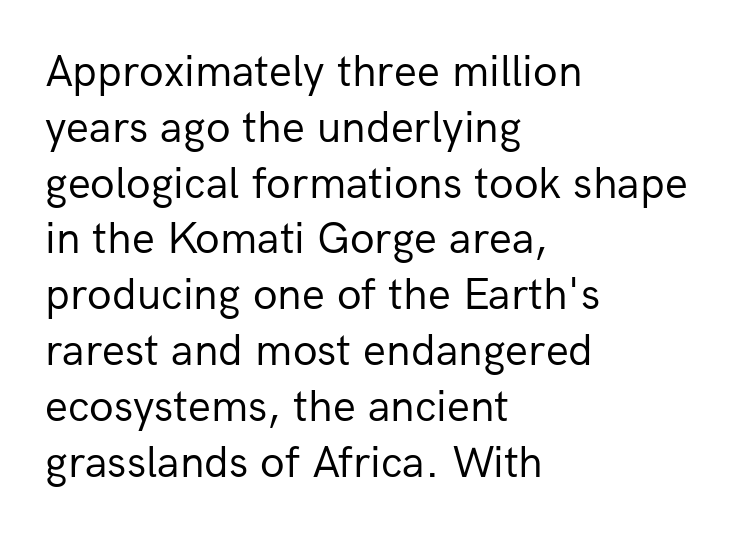
{"serif": "no", "italic": "no", "bold": "no", "weight": "regular", "width": "normal", "stroke_contrast": "low", "x_height": "medium", "monospaced": "no", "underline": "no", "align": "left", "line_spacing_ratio": 1.24, "letter_spacing": "normal", "letter_spacing_em": 0.0, "glyph_px": 45}
